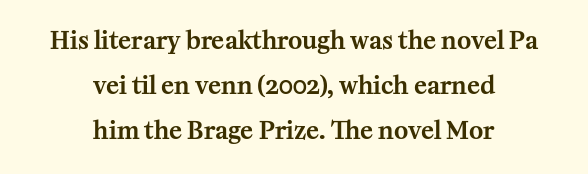
Q: Is the text italic (slanted)? A: No, it is upright.
Q: Is the text underlined? A: No.
Q: How is the paragraph aligned? A: Centered.
Q: Is the spacing between letters normal or unusually wide? A: Normal.
